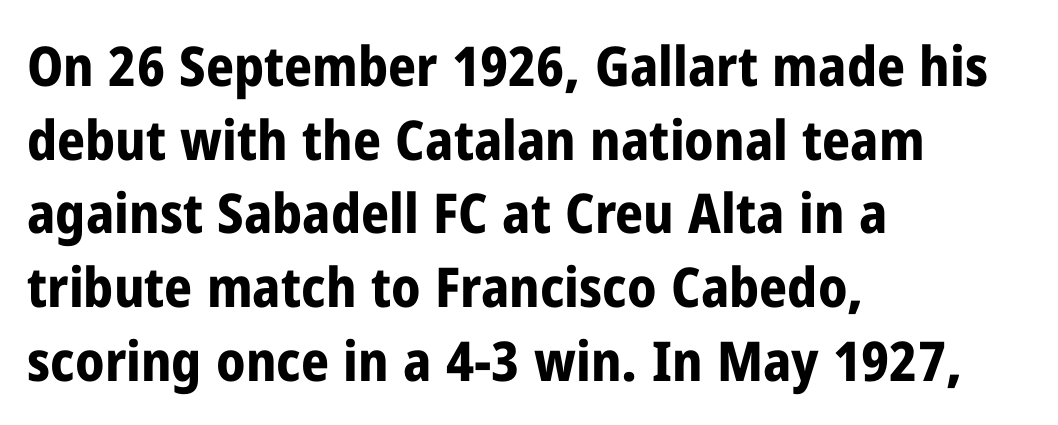
No italicization has been applied; the sample stays upright. The tracking reads as untouched default to a designer's eye. Note the varied advance widths — an 'i' is clearly narrower than an 'm'. Emphasis by weight is at full strength: bold.
